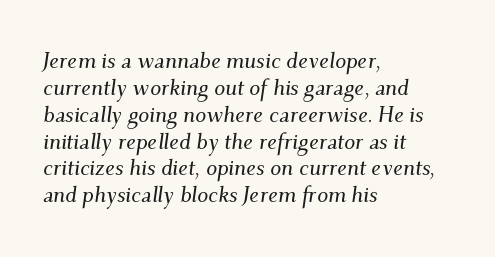
Characters are canted at an angle relative to the baseline's perpendicular. Typeset ragged right — the left edge is the straight one. Between one letter and the next there's only the usual sliver of space. The specimen omits any rule beneath the text block's lines.
